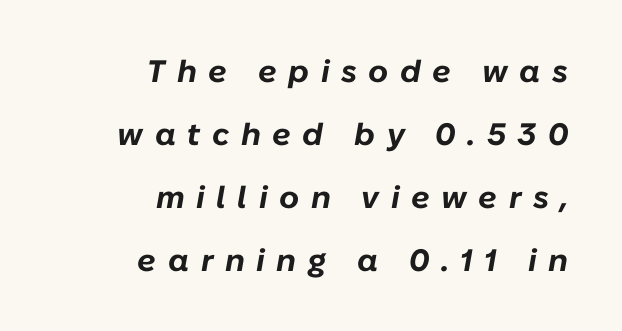
The image shows 31 px bold type, italic (leaning right); set right-aligned, loose line spacing (2.03x), unusually wide letter spacing (+0.37 em), not underlined; low stroke contrast and a medium x-height.
